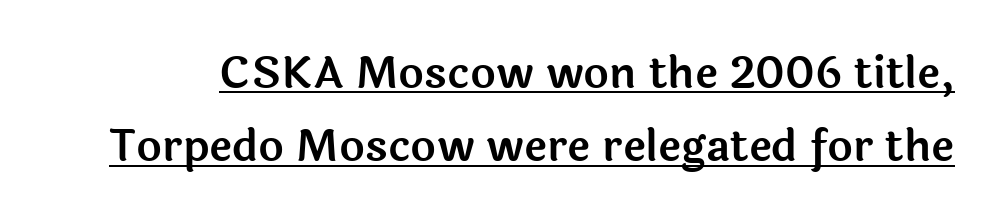
The image shows 44 px sans-serif type, upright; set normal line spacing (1.67x), normal letter spacing, underlined; a medium x-height.
